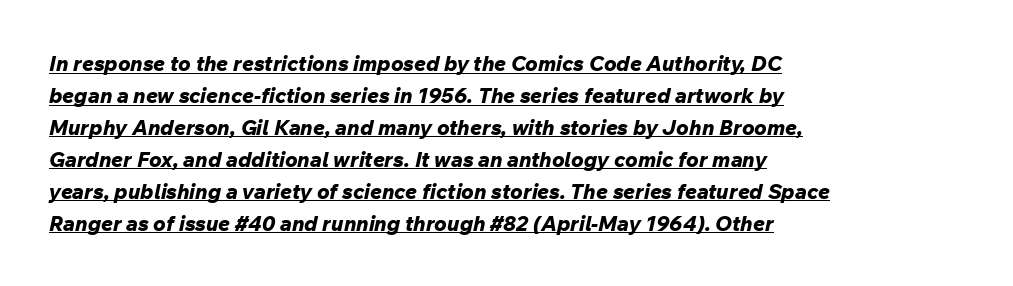
{"italic": "yes", "lean": "right", "slant_degrees": 12, "bold": "yes", "underline": "yes", "align": "left", "line_spacing": "normal", "line_spacing_ratio": 1.52, "letter_spacing": "normal", "letter_spacing_em": 0.0, "glyph_px": 21}
